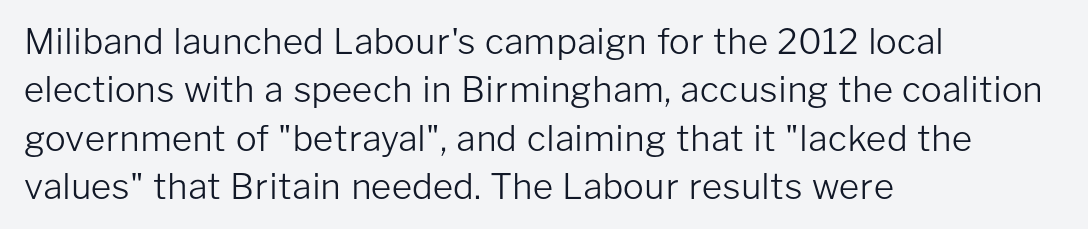
Q: Is the text bold? A: No.
Q: Is the text italic (slanted)? A: No, it is upright.
Q: Is the typeface a serif or a sans-serif typeface? A: Sans-serif.
Q: Is the text underlined? A: No.
Q: How is the paragraph aligned? A: Left-aligned.
Q: Is the spacing between letters normal or unusually wide? A: Normal.
Q: Is the spacing between lines tight, normal or loose? A: Normal.
Q: Width (condensed, normal, or wide)? A: Normal.
Q: Stroke contrast? A: Low.
Q: x-height? A: Medium.
Q: Monospaced? A: No.
